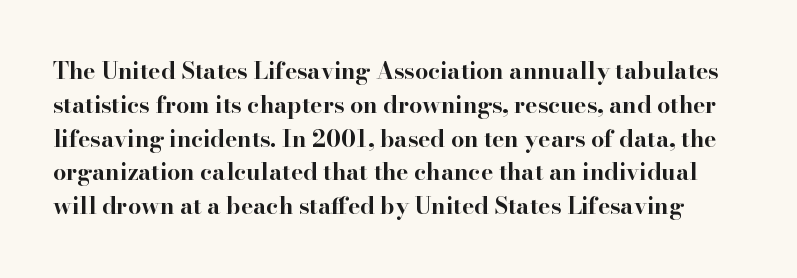
Q: Is the text bold? A: Yes.
Q: Is the text italic (slanted)? A: No, it is upright.
Q: Is the text underlined? A: No.
Q: Is the spacing between letters normal or unusually wide? A: Normal.
Q: Is the spacing between lines tight, normal or loose? A: Normal.
